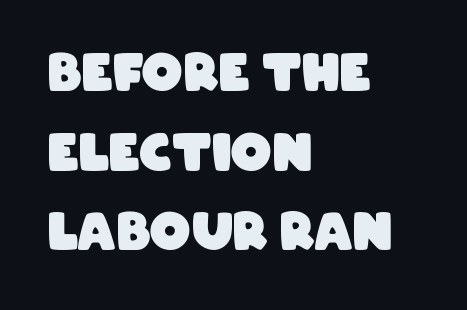
The image shows 51 px heavy, condensed sans-serif type; set left-aligned, normal line spacing (1.56x), normal letter spacing, not underlined; low stroke contrast and a large x-height.
